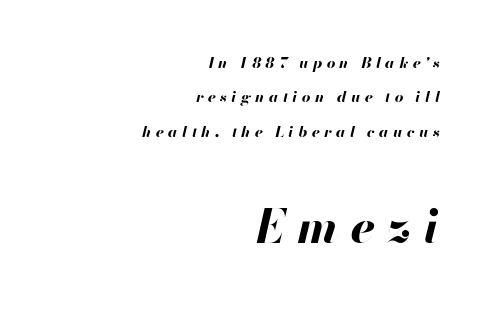
{"italic": "yes", "lean": "right", "slant_degrees": 13, "bold": "yes", "weight": "bold", "width": "normal", "stroke_contrast": "high", "x_height": "small", "monospaced": "no", "underline": "no", "align": "right", "line_spacing": "loose", "line_spacing_ratio": 2.3, "letter_spacing": "wide", "letter_spacing_em": 0.28, "larger_block": "second", "size_ratio": 3.07, "glyph_px": 46}
